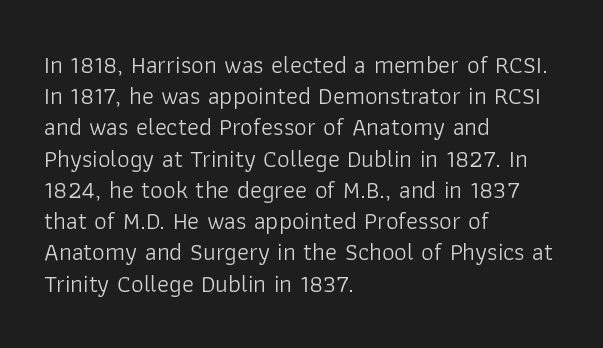
Q: Is the text bold? A: No.
Q: Is the text italic (slanted)? A: No, it is upright.
Q: Is the text underlined? A: No.
Q: How is the paragraph aligned? A: Left-aligned.
Q: Is the spacing between letters normal or unusually wide? A: Normal.
Q: Is the spacing between lines tight, normal or loose? A: Normal.
